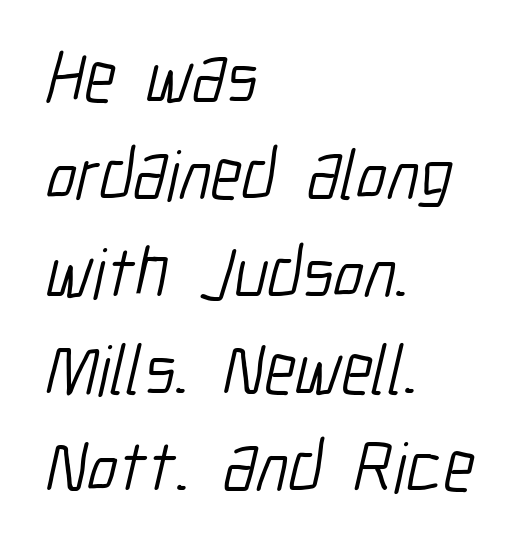
{"serif": "no", "bold": "no", "weight": "light", "width": "condensed", "stroke_contrast": "low", "x_height": "medium", "monospaced": "no", "underline": "no", "align": "left", "line_spacing": "normal", "line_spacing_ratio": 1.37, "letter_spacing": "normal", "letter_spacing_em": 0.0, "glyph_px": 71}
